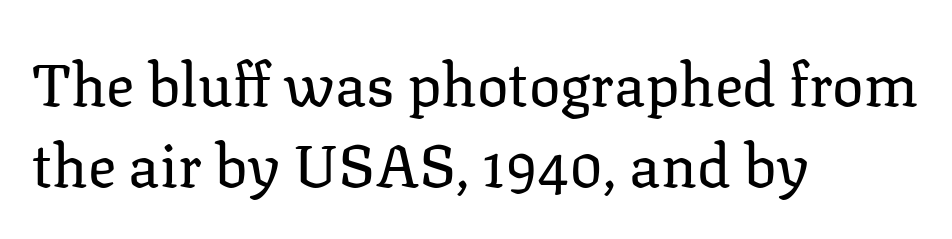
This is the regular roman posture of the typeface. Alignment: flush left. The lines sit at an ordinary, default distance from one another. Look at the bottom of the vertical strokes: they flare into serifs here. Plain, unruled lines of type. Is this a fixed-width face? No — the glyphs have proportional, varying widths.
